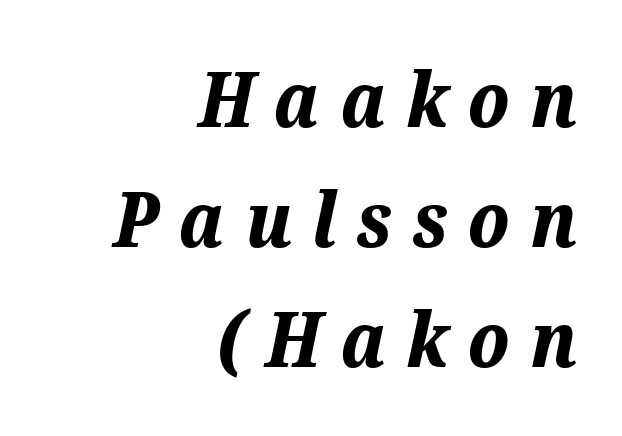
{"italic": "yes", "lean": "right", "slant_degrees": 12, "bold": "yes", "weight": "bold", "width": "normal", "stroke_contrast": "medium", "x_height": "medium", "monospaced": "no", "underline": "no", "align": "right", "line_spacing": "normal", "line_spacing_ratio": 1.58, "letter_spacing": "wide", "letter_spacing_em": 0.26, "glyph_px": 76}
